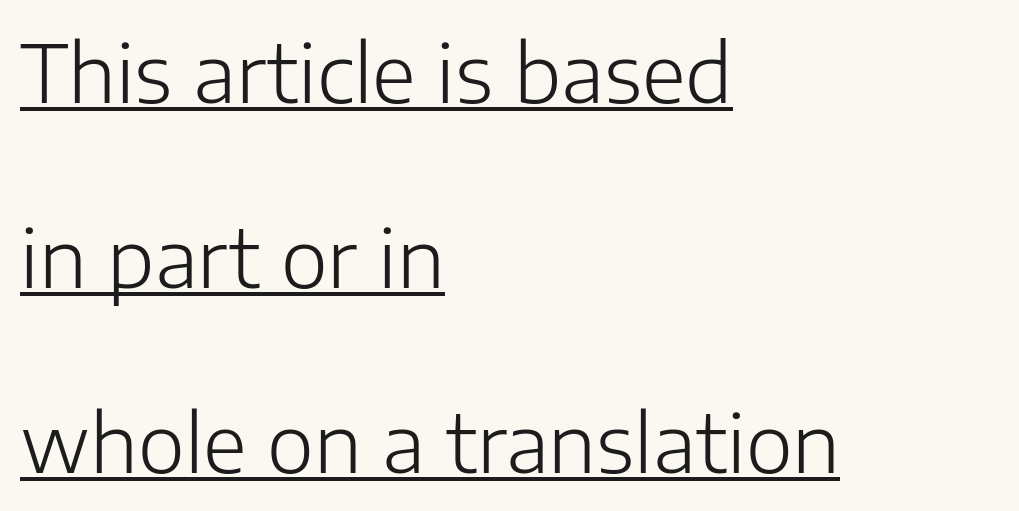
{"serif": "no", "italic": "no", "bold": "no", "weight": "light", "width": "normal", "stroke_contrast": "low", "x_height": "medium", "monospaced": "no", "underline": "yes", "align": "left", "line_spacing": "loose", "line_spacing_ratio": 2.31, "letter_spacing": "normal", "letter_spacing_em": 0.0, "glyph_px": 80}
